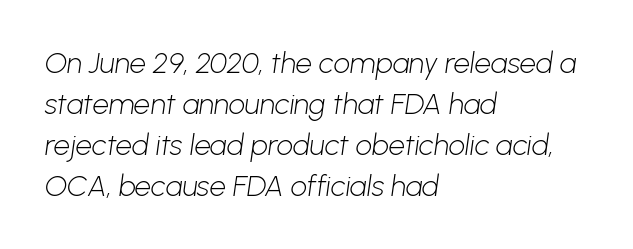
{"serif": "no", "bold": "no", "weight": "light", "width": "normal", "stroke_contrast": "low", "x_height": "medium", "monospaced": "no", "underline": "no", "align": "left", "line_spacing": "normal", "line_spacing_ratio": 1.41, "letter_spacing": "normal", "letter_spacing_em": 0.0, "glyph_px": 29}
